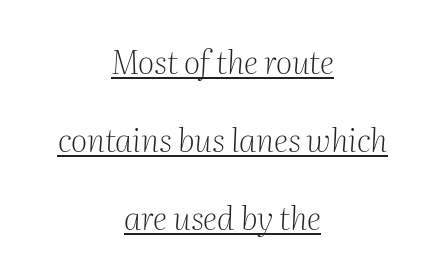
Q: Is the text bold? A: No.
Q: Is the text italic (slanted)? A: Yes, it leans right by about 2 degrees.
Q: Is the typeface a serif or a sans-serif typeface? A: Serif.
Q: Is the text underlined? A: Yes.
Q: How is the paragraph aligned? A: Centered.
Q: Is the spacing between letters normal or unusually wide? A: Normal.
Q: Is the spacing between lines tight, normal or loose? A: Loose.
Q: Width (condensed, normal, or wide)? A: Normal.
Q: Stroke contrast? A: Medium.
Q: x-height? A: Medium.
Q: Monospaced? A: No.
